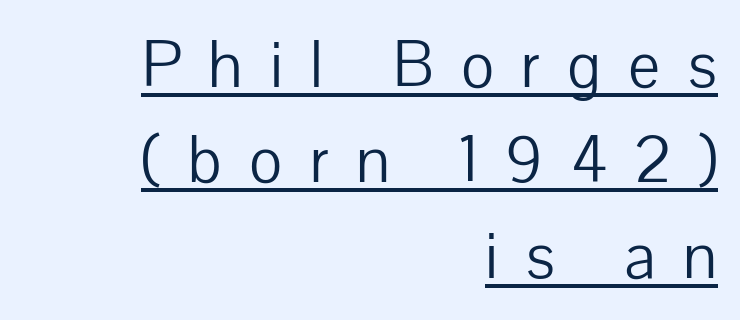
Q: Is the text bold? A: No.
Q: Is the text italic (slanted)? A: No, it is upright.
Q: Is the typeface a serif or a sans-serif typeface? A: Sans-serif.
Q: Is the text underlined? A: Yes.
Q: How is the paragraph aligned? A: Right-aligned.
Q: Is the spacing between letters normal or unusually wide? A: Unusually wide.
Q: Is the spacing between lines tight, normal or loose? A: Normal.
Q: Width (condensed, normal, or wide)? A: Normal.
Q: Stroke contrast? A: Low.
Q: x-height? A: Medium.
Q: Monospaced? A: No.
